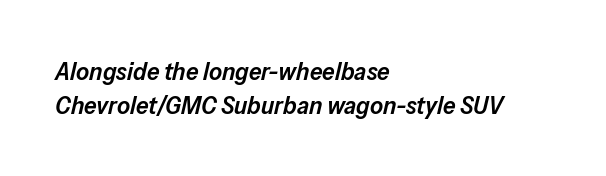
Q: Is the text bold? A: Semi-bold.
Q: Is the text italic (slanted)? A: Yes, it leans right by about 13 degrees.
Q: Is the text underlined? A: No.
Q: How is the paragraph aligned? A: Left-aligned.
Q: Is the spacing between letters normal or unusually wide? A: Normal.
Q: Is the spacing between lines tight, normal or loose? A: Normal.
